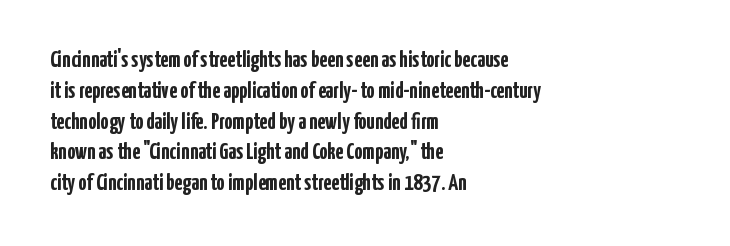
Q: Is the text bold? A: Yes.
Q: Is the text italic (slanted)? A: No, it is upright.
Q: Is the text underlined? A: No.
Q: How is the paragraph aligned? A: Left-aligned.
Q: Is the spacing between letters normal or unusually wide? A: Normal.
Q: Is the spacing between lines tight, normal or loose? A: Normal.
